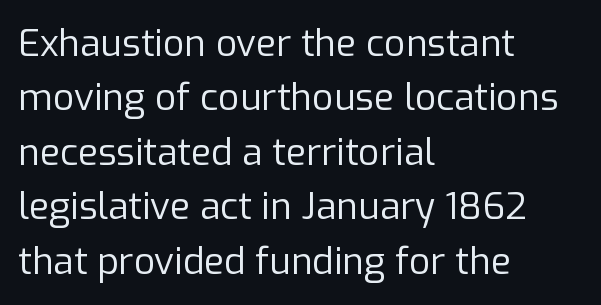
Q: Is the text bold? A: No.
Q: Is the text italic (slanted)? A: No, it is upright.
Q: Is the typeface a serif or a sans-serif typeface? A: Sans-serif.
Q: Is the text underlined? A: No.
Q: How is the paragraph aligned? A: Left-aligned.
Q: Is the spacing between letters normal or unusually wide? A: Normal.
Q: Is the spacing between lines tight, normal or loose? A: Normal.
Q: Width (condensed, normal, or wide)? A: Normal.
Q: Stroke contrast? A: Low.
Q: x-height? A: Medium.
Q: Monospaced? A: No.
